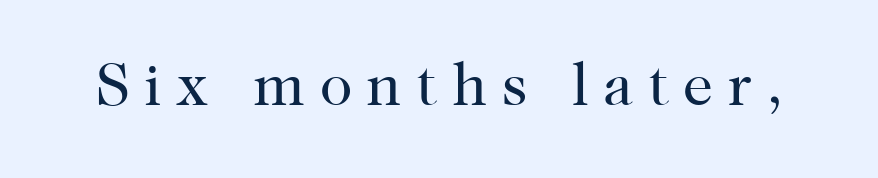
The image shows 60 px regular-weight serif type, upright; set unusually wide letter spacing (+0.24 em), not underlined; high stroke contrast and a medium x-height.
